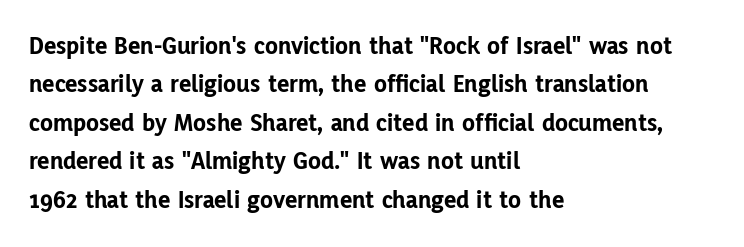
Q: Is the text bold? A: Yes.
Q: Is the text italic (slanted)? A: No, it is upright.
Q: Is the text underlined? A: No.
Q: How is the paragraph aligned? A: Left-aligned.
Q: Is the spacing between letters normal or unusually wide? A: Normal.
Q: Is the spacing between lines tight, normal or loose? A: Normal.
